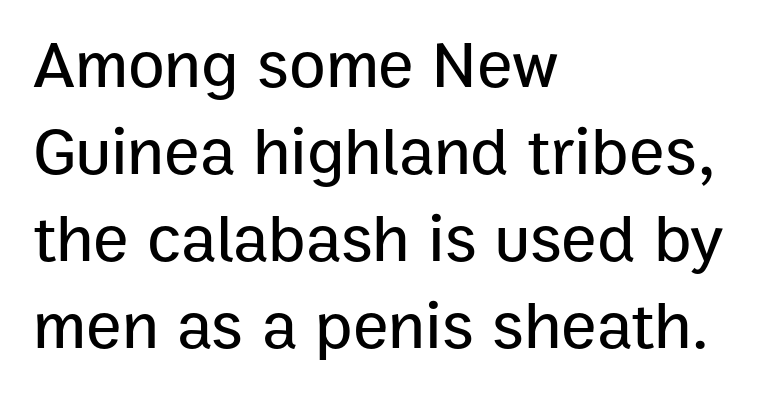
The image shows 67 px sans-serif type, upright; set left-aligned, normal line spacing (1.3x), normal letter spacing, not underlined; low stroke contrast and a medium x-height.
